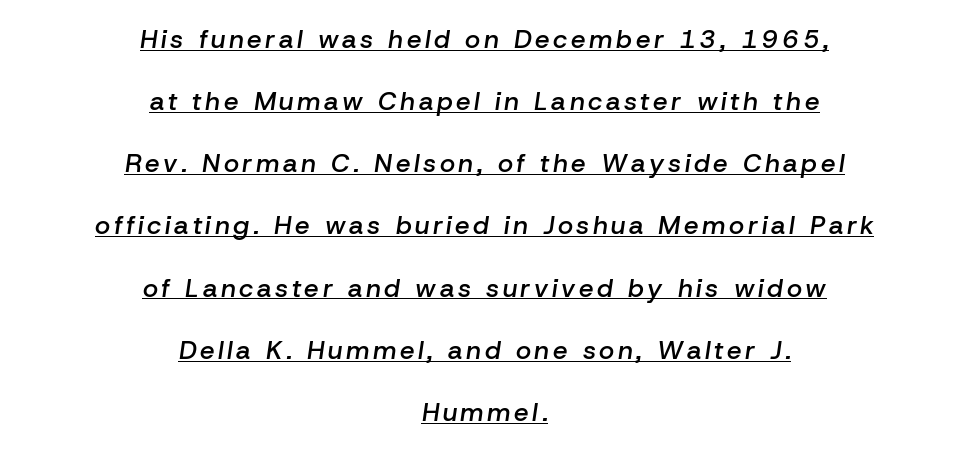
Which margin do the lines hug? Neither — every line sits in the middle. There's an unmistakable incline to the writing here. Baseline-to-baseline distance is far greater than the letter height. These characters rest on top of a visible drawn line. This is the in-between weight designers call semibold or demi.
